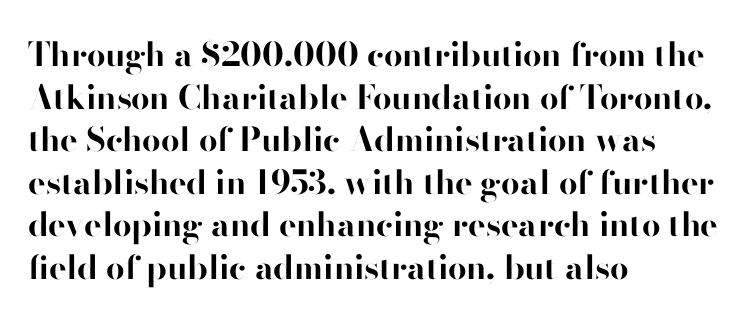
{"serif": "no", "italic": "no", "bold": "yes", "weight": "bold", "width": "normal", "stroke_contrast": "high", "x_height": "small", "monospaced": "no", "underline": "no", "align": "left", "line_spacing": "normal", "line_spacing_ratio": 1.29, "letter_spacing": "normal", "letter_spacing_em": 0.0, "glyph_px": 33}
